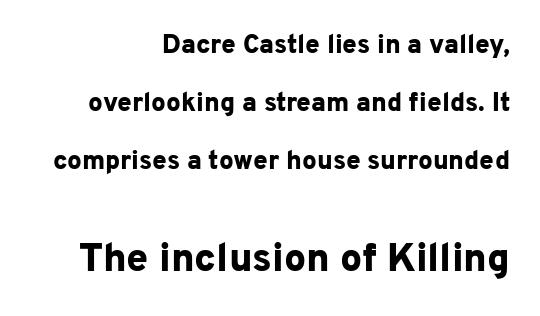
The image shows 39 px bold sans-serif type, upright; set right-aligned, loose line spacing (2.24x), normal letter spacing, not underlined; the second (bottom) block is 1.5x larger; low stroke contrast and a medium x-height.
